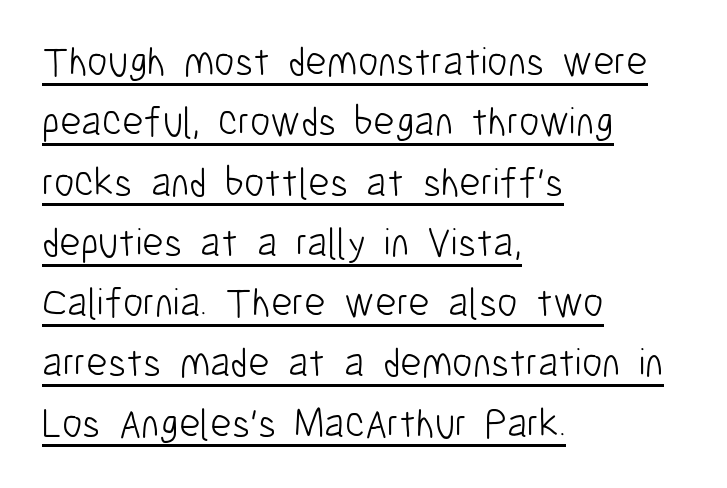
{"serif": "no", "italic": "no", "bold": "no", "weight": "light", "width": "condensed", "stroke_contrast": "low", "x_height": "medium", "monospaced": "no", "underline": "yes", "align": "left", "line_spacing": "normal", "line_spacing_ratio": 1.47, "letter_spacing": "normal", "letter_spacing_em": 0.0, "glyph_px": 41}
